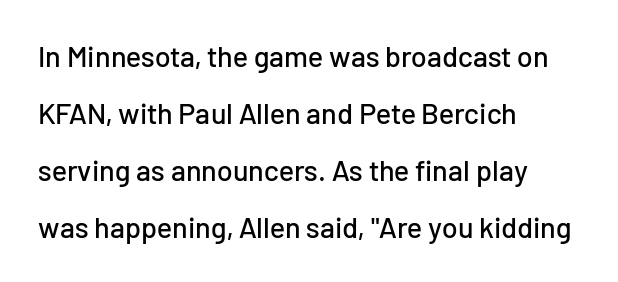
Q: Is the text italic (slanted)? A: No, it is upright.
Q: Is the typeface a serif or a sans-serif typeface? A: Sans-serif.
Q: Is the text underlined? A: No.
Q: How is the paragraph aligned? A: Left-aligned.
Q: Is the spacing between letters normal or unusually wide? A: Normal.
Q: Is the spacing between lines tight, normal or loose? A: Loose.
Q: Width (condensed, normal, or wide)? A: Normal.
Q: Stroke contrast? A: Low.
Q: x-height? A: Medium.
Q: Monospaced? A: No.
